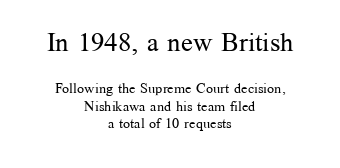
Q: Is the text bold? A: No.
Q: Is the text italic (slanted)? A: No, it is upright.
Q: Is the text underlined? A: No.
Q: How is the paragraph aligned? A: Centered.
Q: Is the spacing between letters normal or unusually wide? A: Normal.
Q: Is the spacing between lines tight, normal or loose? A: Normal.
Q: Which block of text is set in a larger size, the first (top) or the second (bottom)? A: The first (top) one.
